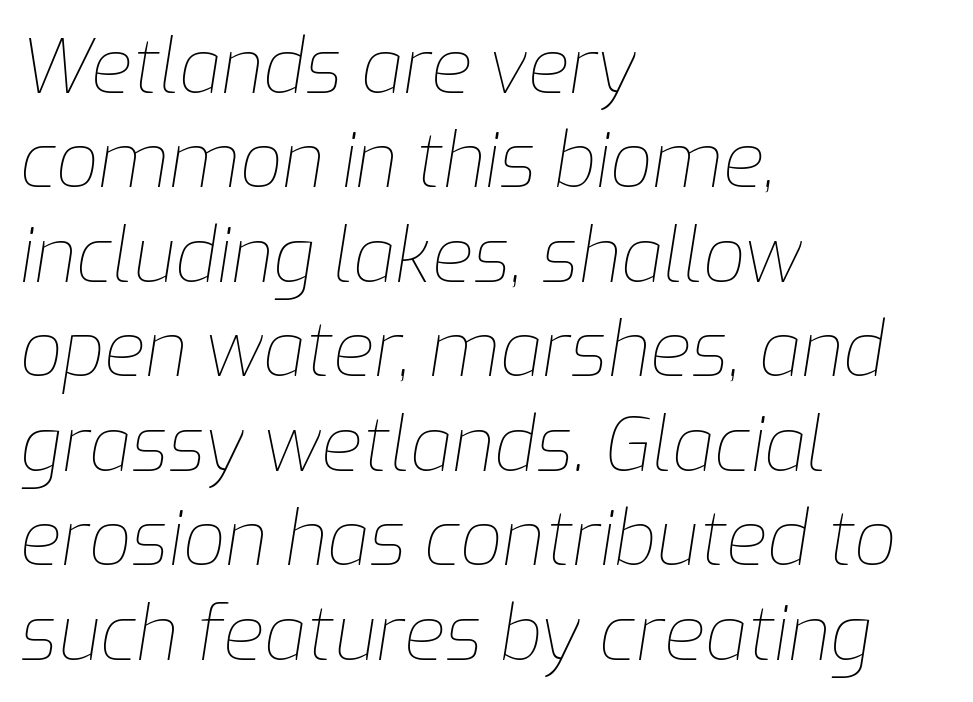
The image shows 75 px thin type, italic (leaning right); set left-aligned, normal line spacing (1.26x), normal letter spacing, not underlined; low stroke contrast and a medium x-height.
